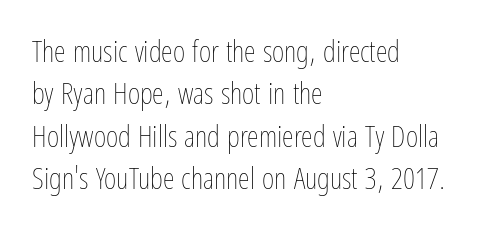
{"italic": "no", "bold": "no", "weight": "thin", "width": "condensed", "stroke_contrast": "low", "x_height": "medium", "monospaced": "no", "underline": "no", "align": "left", "line_spacing": "normal", "line_spacing_ratio": 1.41, "letter_spacing": "normal", "letter_spacing_em": 0.0, "glyph_px": 30}
